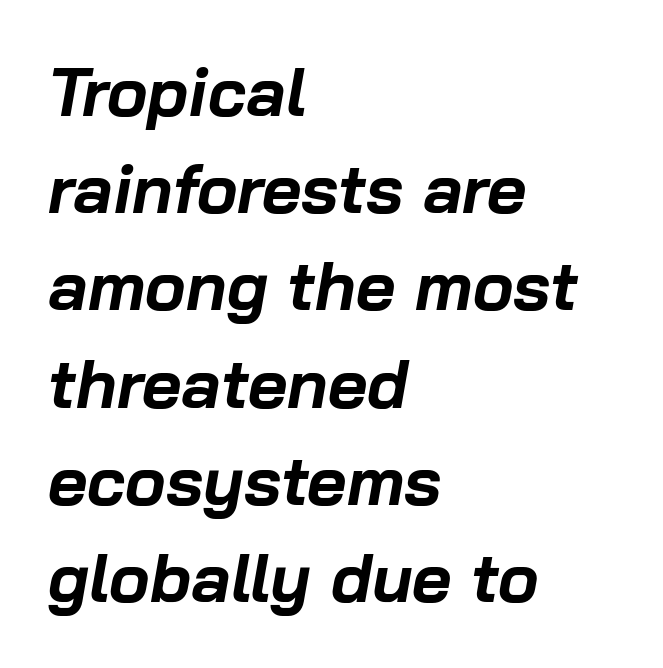
The image shows 68 px bold type, italic (leaning right); set left-aligned, normal line spacing (1.43x), normal letter spacing, not underlined; low stroke contrast and a medium x-height.
